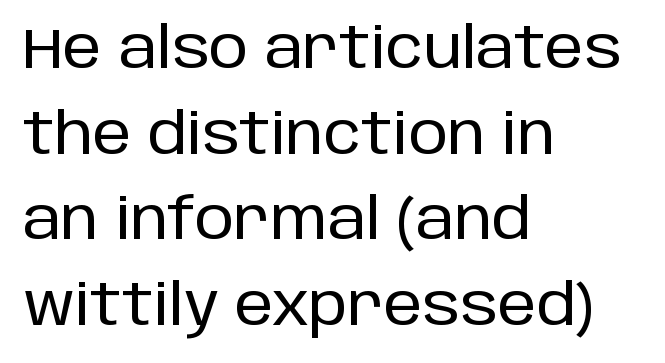
{"serif": "no", "italic": "no", "width": "normal", "stroke_contrast": "low", "x_height": "large", "monospaced": "no", "underline": "no", "align": "left", "line_spacing": "normal", "line_spacing_ratio": 1.53, "letter_spacing": "normal", "letter_spacing_em": 0.0, "glyph_px": 56}
